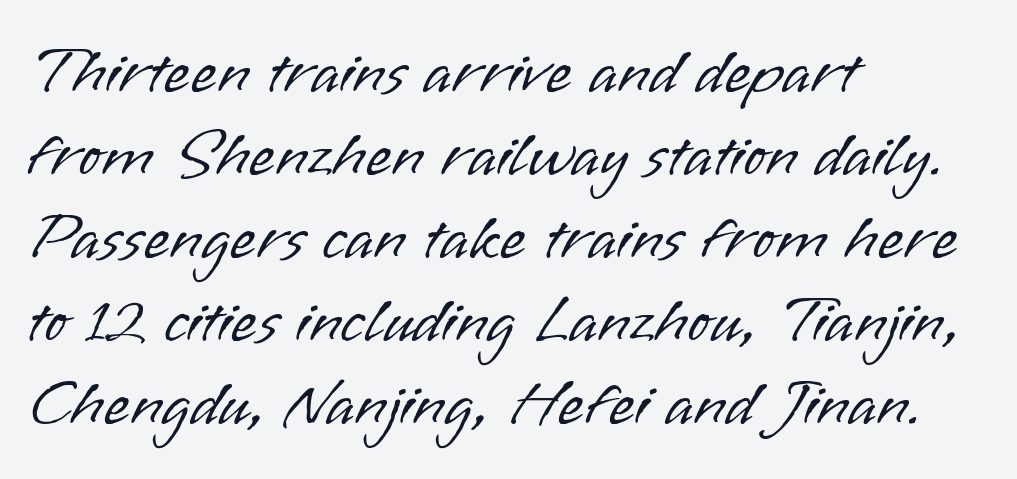
Q: Is the text bold? A: No.
Q: Is the text italic (slanted)? A: Yes.
Q: Is the typeface a serif or a sans-serif typeface? A: Sans-serif.
Q: Is the text underlined? A: No.
Q: How is the paragraph aligned? A: Left-aligned.
Q: Is the spacing between letters normal or unusually wide? A: Normal.
Q: Width (condensed, normal, or wide)? A: Normal.
Q: Stroke contrast? A: Low.
Q: x-height? A: Small.
Q: Monospaced? A: No.
